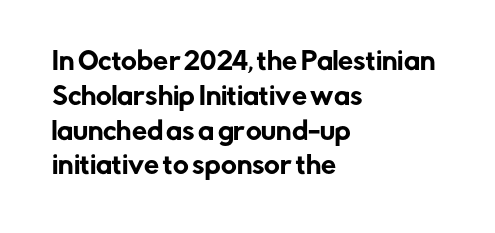
The image shows 24 px text type, upright; set left-aligned, normal line spacing (1.45x), normal letter spacing, not underlined.
